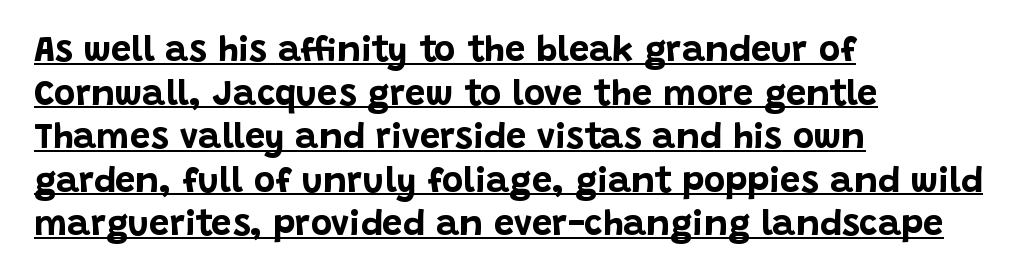
{"serif": "no", "italic": "no", "bold": "yes", "weight": "bold", "width": "normal", "stroke_contrast": "low", "x_height": "large", "monospaced": "no", "underline": "yes", "align": "left", "line_spacing_ratio": 1.21, "letter_spacing": "normal", "letter_spacing_em": 0.0, "glyph_px": 36}
